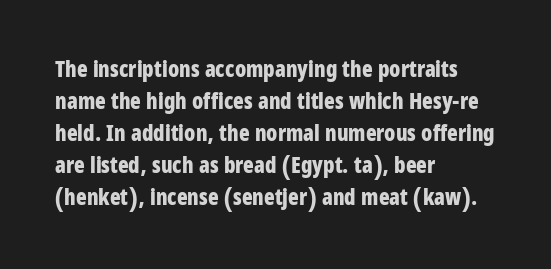
Q: Is the text bold? A: Yes.
Q: Is the text italic (slanted)? A: No, it is upright.
Q: Is the text underlined? A: No.
Q: How is the paragraph aligned? A: Left-aligned.
Q: Is the spacing between letters normal or unusually wide? A: Normal.
Q: Is the spacing between lines tight, normal or loose? A: Normal.
